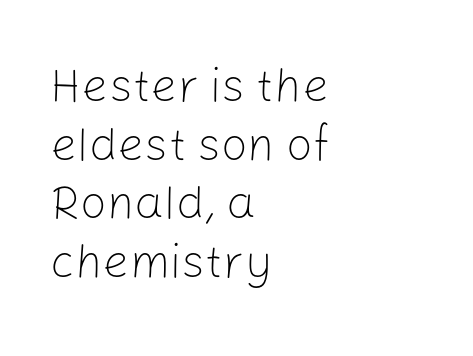
{"serif": "no", "italic": "no", "bold": "no", "weight": "light", "width": "normal", "stroke_contrast": "low", "x_height": "medium", "monospaced": "no", "underline": "no", "align": "left", "line_spacing": "normal", "line_spacing_ratio": 1.25, "letter_spacing": "normal", "letter_spacing_em": 0.0, "glyph_px": 47}
